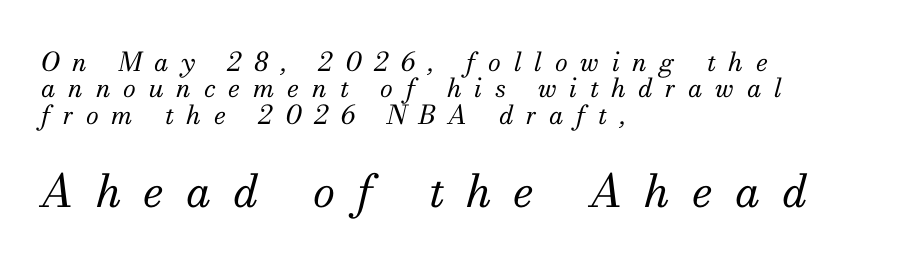
The image shows 45 px regular-weight serif type, italic (leaning right); set left-aligned, tight line spacing (1.01x), unusually wide letter spacing (+0.49 em), not underlined; the second (bottom) block is 1.73x larger; medium stroke contrast and a small x-height.
